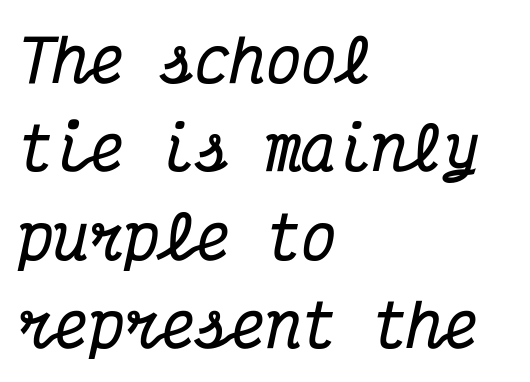
{"serif": "yes", "italic": "yes", "lean": "right", "slant_degrees": 12, "bold": "yes", "weight": "bold", "width": "condensed", "stroke_contrast": "medium", "x_height": "medium", "monospaced": "yes", "underline": "no", "align": "left", "line_spacing": "normal", "line_spacing_ratio": 1.5, "letter_spacing": "normal", "letter_spacing_em": 0.0, "glyph_px": 59}
